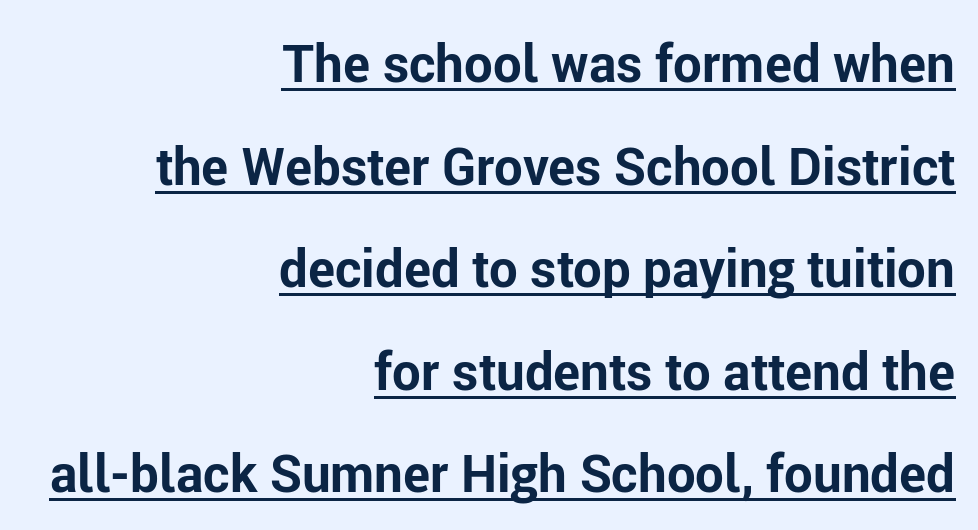
{"serif": "no", "italic": "no", "bold": "yes", "weight": "bold", "width": "normal", "stroke_contrast": "low", "x_height": "medium", "monospaced": "no", "underline": "yes", "align": "right", "line_spacing": "loose", "line_spacing_ratio": 2.01, "letter_spacing": "normal", "letter_spacing_em": 0.0, "glyph_px": 51}
